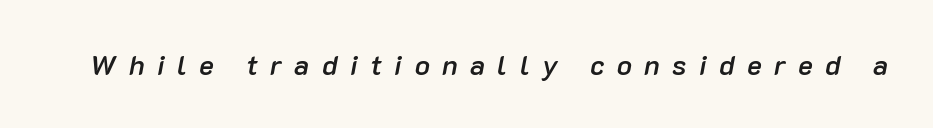
Looks like regular typesetting: each glyph gets only the width it needs. The gap between lines stays unmarked. A semibold gives these letters moderate extra thickness, short of bold. Display-style spreading of the glyphs; the letterfit is very open.
